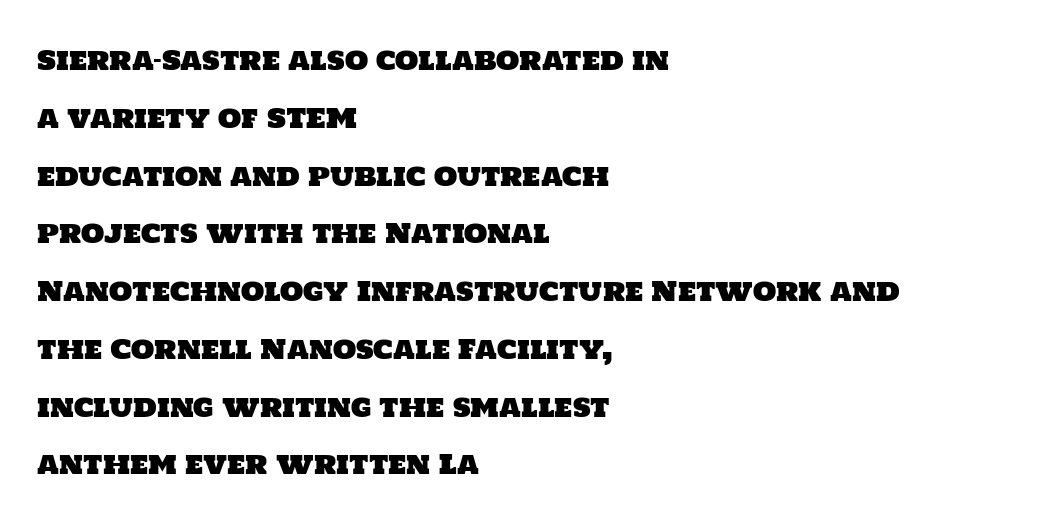
The image shows 27 px text type; set left-aligned, loose line spacing (2.14x), normal letter spacing, not underlined.
